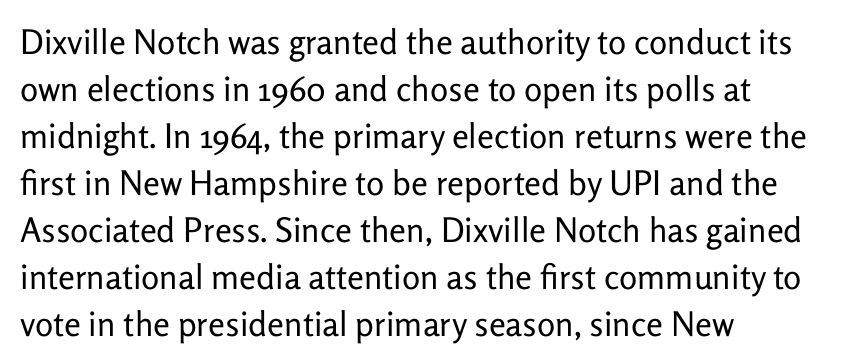
Normally led — the rows are evenly, conventionally spaced. The font is comparable to plain body text, perhaps lighter. You can tell it's not italic because the verticals are truly vertical. Each word holds together tightly as a unit, with standard inter-letter gaps. The rendering uses natural spacing where letterforms have individual widths.
